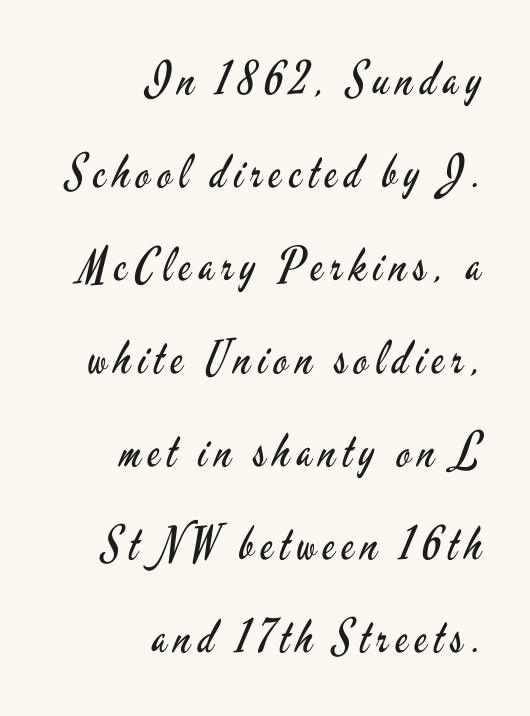
Q: Is the text bold? A: No.
Q: Is the text italic (slanted)? A: Yes.
Q: Is the typeface a serif or a sans-serif typeface? A: Sans-serif.
Q: Is the text underlined? A: No.
Q: How is the paragraph aligned? A: Right-aligned.
Q: Is the spacing between lines tight, normal or loose? A: Loose.
Q: Width (condensed, normal, or wide)? A: Condensed.
Q: Stroke contrast? A: Low.
Q: x-height? A: Small.
Q: Monospaced? A: No.
